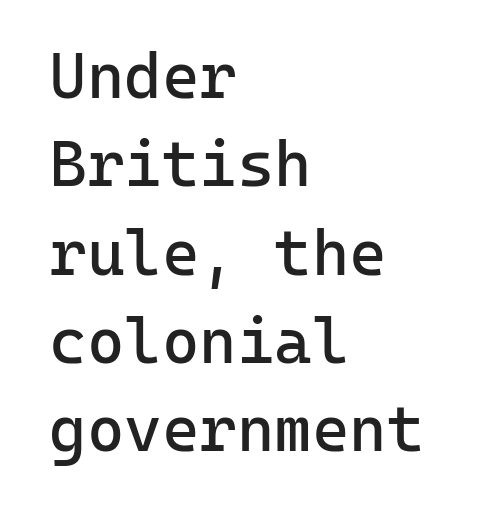
A quiet, ordinary-to-light weight characterises the typeface. Ordinary non-slanted type is in use. Short note: letters normally spaced. Vertically, the passage feels balanced, rows spaced as you'd expect. If you drew a ruler down the left edge, every line would touch it. This rendering employs a face without finishing strokes, i.e., a sans-serif.
